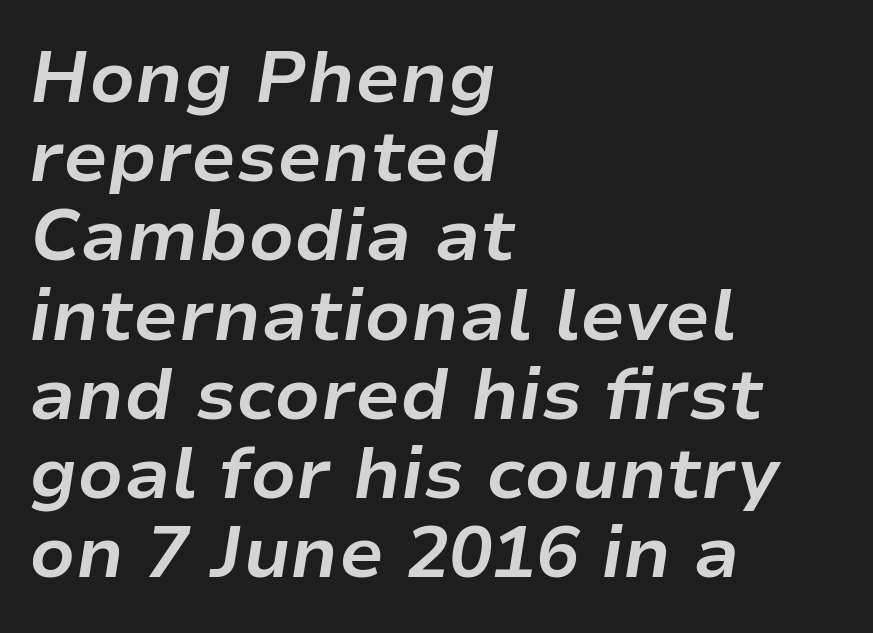
Do the characters align in a grid? No, the font is proportional. The specimen reads as italic at a glance. The words here are not underlined. Each word holds together tightly as a unit, with standard inter-letter gaps. These lines stack with their left ends in a neat column.
